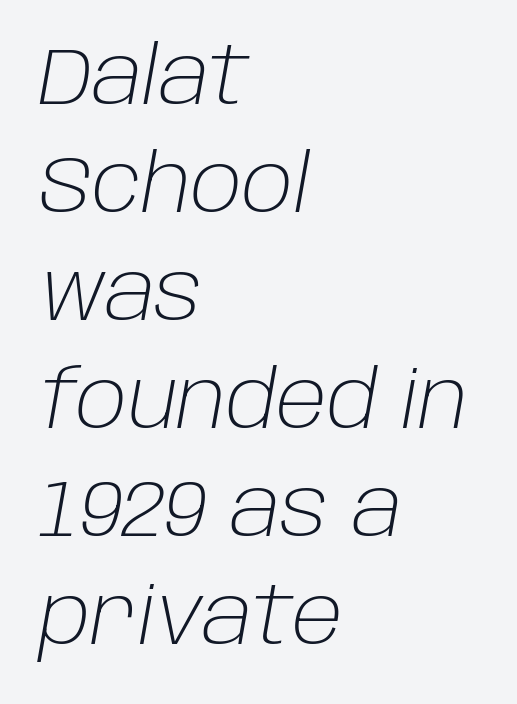
{"italic": "yes", "lean": "right", "slant_degrees": 10, "bold": "no", "weight": "light", "width": "normal", "stroke_contrast": "low", "x_height": "large", "monospaced": "no", "underline": "no", "align": "left", "line_spacing": "normal", "line_spacing_ratio": 1.35, "letter_spacing": "normal", "letter_spacing_em": 0.0, "glyph_px": 80}
